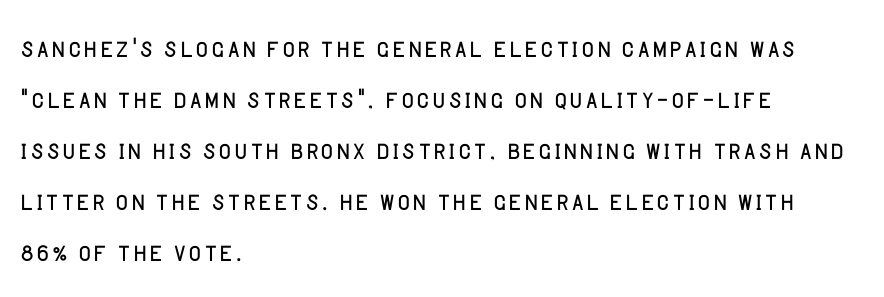
Character widths vary here, with narrow letters taking less room than wide ones. A sans-serif font was chosen for this passage. The passage shown stacks its lines at a standard gap. Where is the straight margin? On the left. Honestly, the letter spacing is just normal — you wouldn't notice it. The foot of each line stays bare and open.
